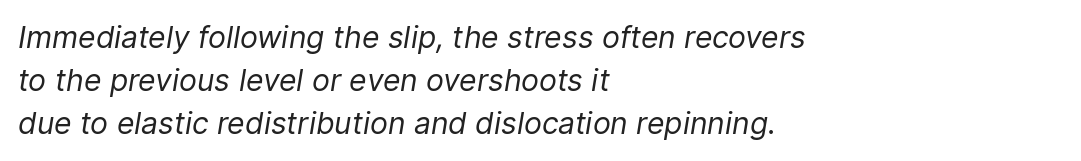
Q: Is the text bold? A: No.
Q: Is the text italic (slanted)? A: Yes, it leans right by about 9 degrees.
Q: Is the text underlined? A: No.
Q: How is the paragraph aligned? A: Left-aligned.
Q: Is the spacing between letters normal or unusually wide? A: Normal.
Q: Is the spacing between lines tight, normal or loose? A: Normal.
Q: Width (condensed, normal, or wide)? A: Normal.
Q: Stroke contrast? A: Low.
Q: x-height? A: Medium.
Q: Monospaced? A: No.
